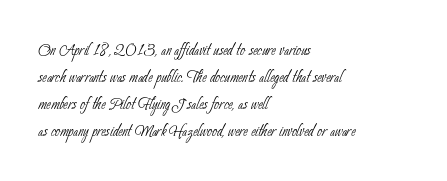
{"bold": "no", "underline": "no", "align": "left", "line_spacing": "normal", "line_spacing_ratio": 1.28, "letter_spacing": "normal", "letter_spacing_em": 0.0, "glyph_px": 21}
